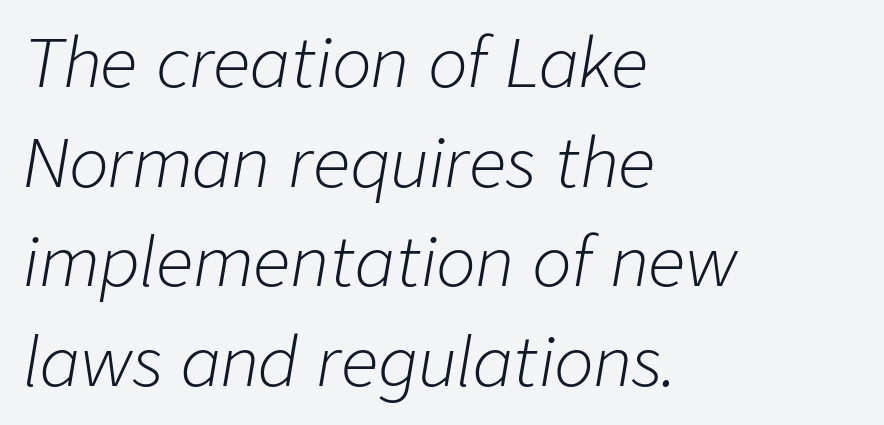
The image shows 66 px light type, italic (leaning right); set left-aligned, normal line spacing (1.51x), normal letter spacing, not underlined; low stroke contrast and a medium x-height.
